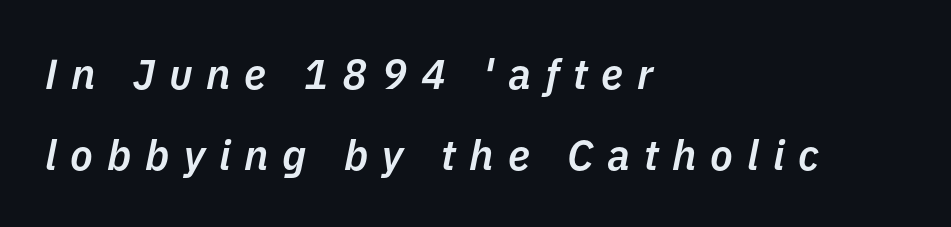
The passage shown stacks its lines with a broad gap. The paragraph shown leans on its left margin. The glyphs look as if they've been sheared to an angle. Moderately thickened strokes mark this as semibold type. Check the space under the baseline: it is left empty.
